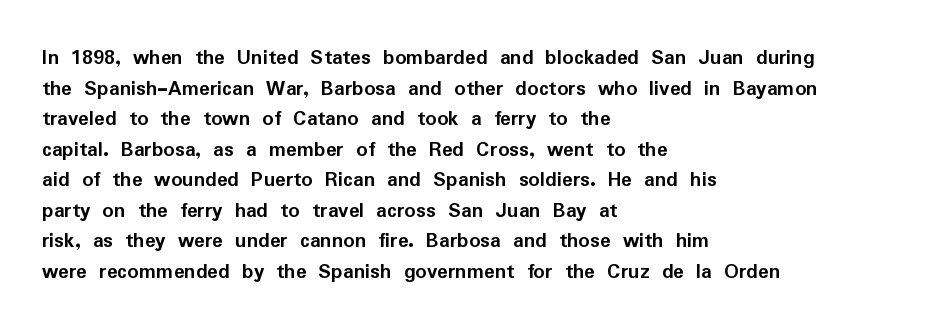
The image shows 22 px bold type, upright; set left-aligned, normal line spacing (1.39x), normal letter spacing, not underlined.
